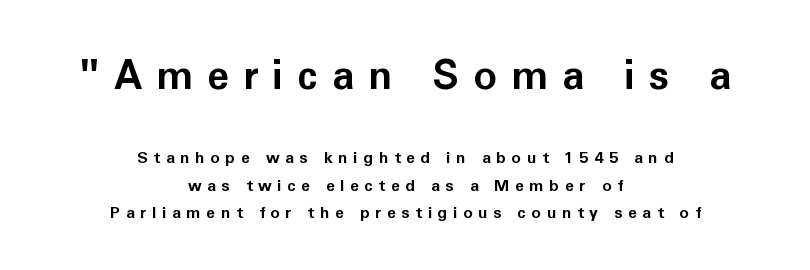
Q: Is the text bold? A: Yes.
Q: Is the text italic (slanted)? A: No, it is upright.
Q: Is the typeface a serif or a sans-serif typeface? A: Sans-serif.
Q: Is the text underlined? A: No.
Q: How is the paragraph aligned? A: Centered.
Q: Is the spacing between letters normal or unusually wide? A: Unusually wide.
Q: Which block of text is set in a larger size, the first (top) or the second (bottom)? A: The first (top) one.
Q: Width (condensed, normal, or wide)? A: Normal.
Q: Stroke contrast? A: Low.
Q: x-height? A: Medium.
Q: Monospaced? A: No.
